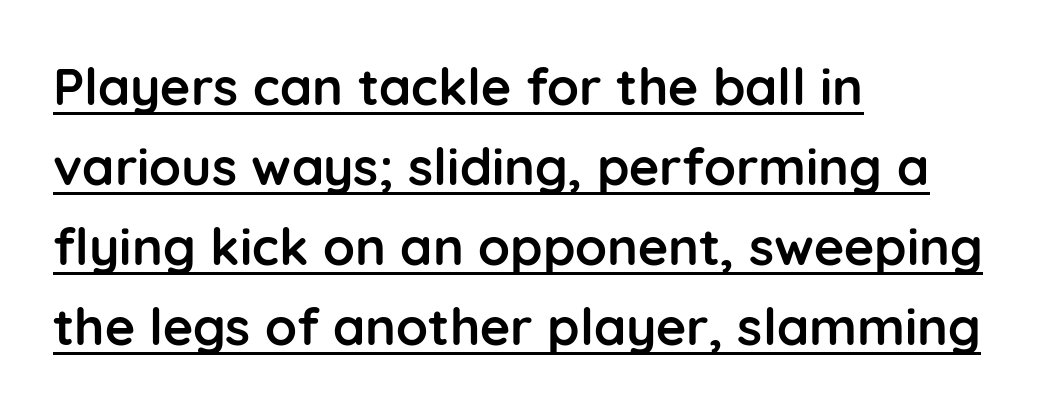
{"serif": "no", "italic": "no", "bold": "yes", "weight": "semibold", "width": "normal", "stroke_contrast": "low", "x_height": "medium", "monospaced": "no", "underline": "yes", "align": "left", "line_spacing": "normal", "line_spacing_ratio": 1.54, "letter_spacing": "normal", "letter_spacing_em": 0.0, "glyph_px": 52}
